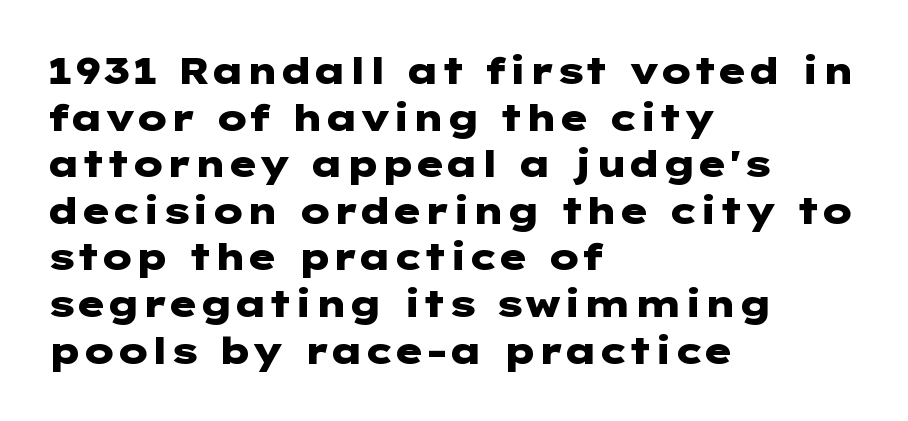
{"serif": "no", "italic": "no", "bold": "yes", "weight": "heavy", "width": "wide", "stroke_contrast": "low", "x_height": "medium", "underline": "no", "align": "left", "line_spacing": "normal", "line_spacing_ratio": 1.26, "letter_spacing": "normal", "letter_spacing_em": 0.0, "glyph_px": 37}
